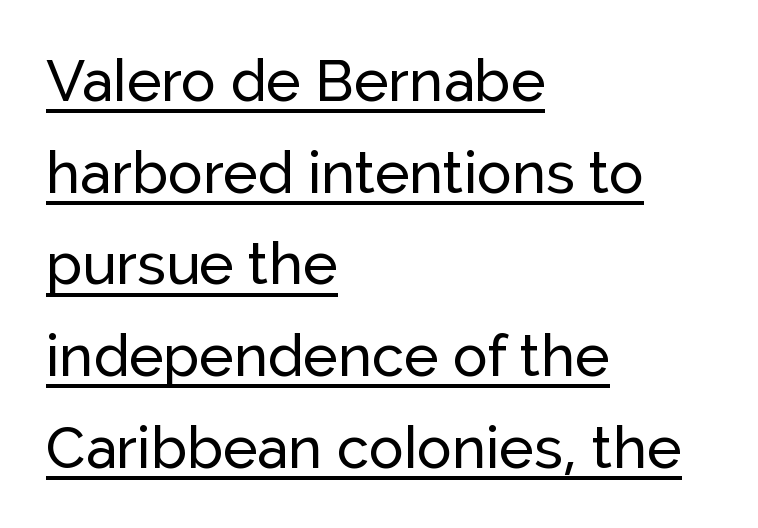
The image shows 58 px sans-serif type, upright; set left-aligned, normal line spacing (1.58x), normal letter spacing, underlined; low stroke contrast and a medium x-height.
